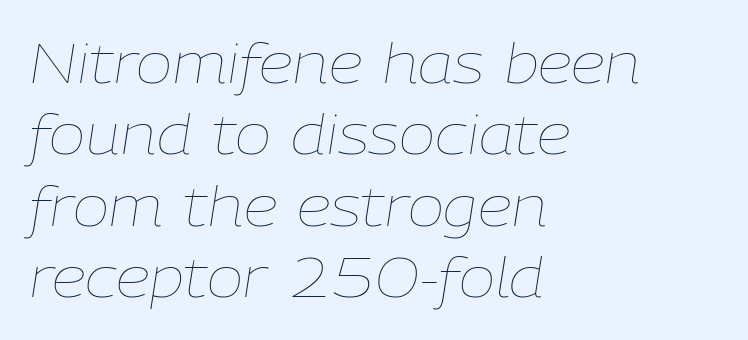
The image shows 55 px thin type, italic (leaning right); set left-aligned, normal line spacing (1.3x), normal letter spacing, not underlined; low stroke contrast and a medium x-height.
